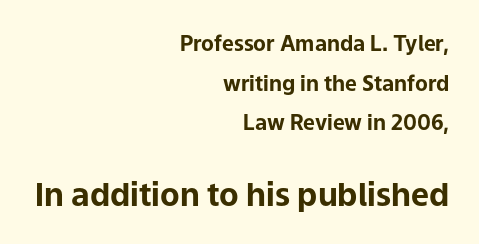
The ragged edge is on the left, which tells us the setting is flush right. Typographic density is high because the face is bold. Letter spacing: default. Observe the absence of serifs on each vertical stroke in this sample. Descender tails drop into unmarked territory. Italic? Not at all — the glyphs are vertical.
